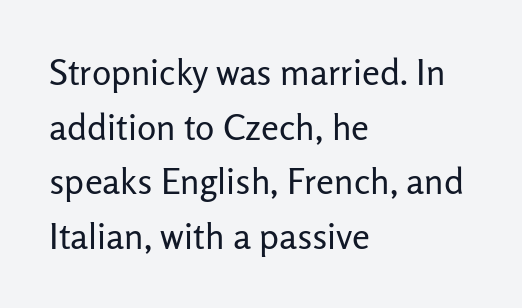
These lines were composed using upright roman letters. The lines are quadded left. Letterform terminals end flat and unadorned throughout the passage. The face used here is proportionally spaced, like ordinary book or web type. Each row of text sits above clean, open space. Heft: none added — not bold.
